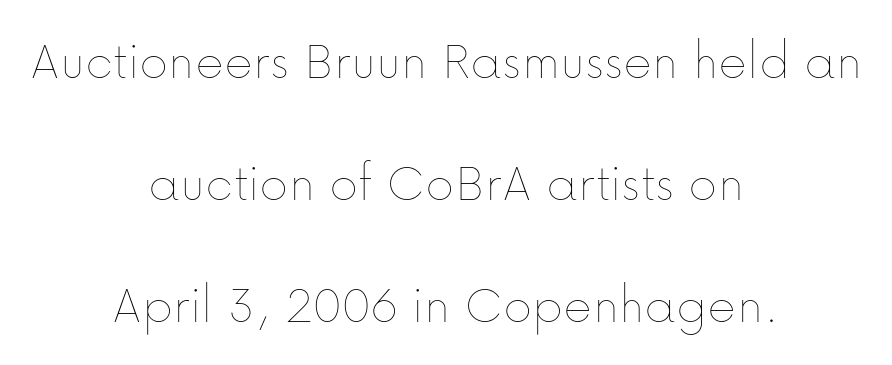
{"italic": "no", "bold": "no", "weight": "thin", "width": "normal", "stroke_contrast": "low", "x_height": "medium", "monospaced": "no", "underline": "no", "align": "center", "line_spacing": "loose", "line_spacing_ratio": 2.22, "letter_spacing": "normal", "letter_spacing_em": 0.0, "glyph_px": 55}
